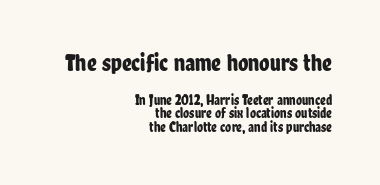
The image shows 24 px text type, upright; set right-aligned, tight line spacing (0.98x), normal letter spacing, not underlined; the first (top) block is 1.71x larger.
